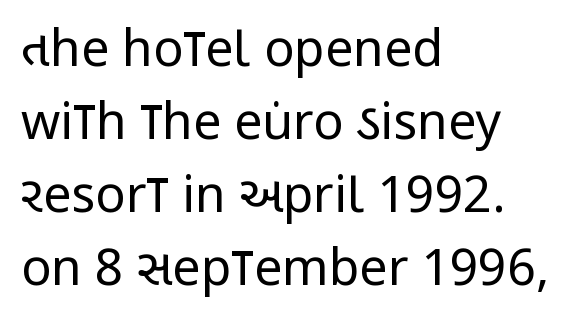
{"serif": "no", "italic": "no", "bold": "no", "weight": "regular", "width": "condensed", "stroke_contrast": "low", "x_height": "large", "monospaced": "no", "underline": "no", "align": "left", "line_spacing": "normal", "line_spacing_ratio": 1.46, "letter_spacing": "normal", "letter_spacing_em": 0.0, "glyph_px": 50}
